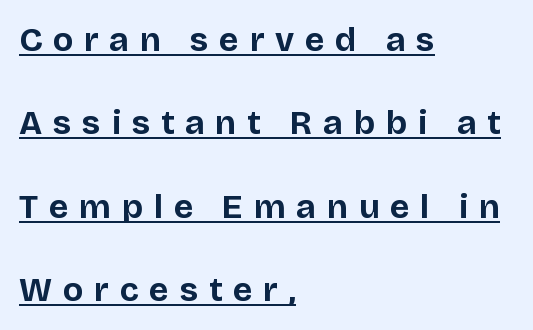
Q: Is the text bold? A: Yes.
Q: Is the text italic (slanted)? A: No, it is upright.
Q: Is the typeface a serif or a sans-serif typeface? A: Sans-serif.
Q: Is the text underlined? A: Yes.
Q: How is the paragraph aligned? A: Left-aligned.
Q: Is the spacing between letters normal or unusually wide? A: Unusually wide.
Q: Is the spacing between lines tight, normal or loose? A: Loose.
Q: Width (condensed, normal, or wide)? A: Normal.
Q: Stroke contrast? A: Low.
Q: x-height? A: Large.
Q: Monospaced? A: No.
